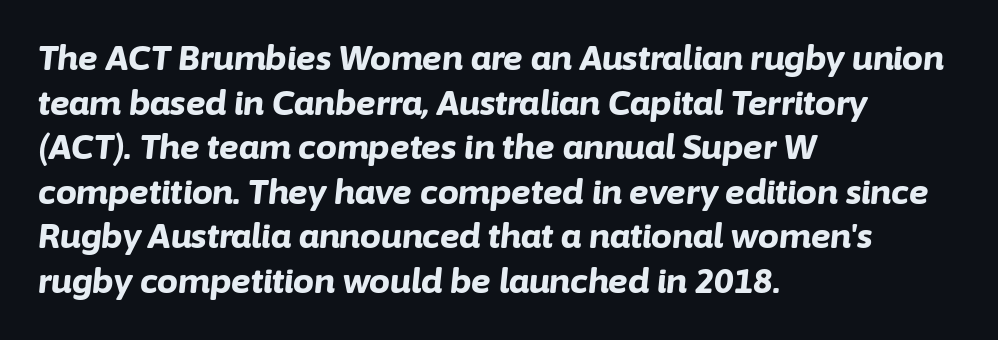
Whoever set this chose a conventional vertical rhythm. Varying glyph widths throughout — classic text-font behaviour. On the weight axis this lands at bold, roughly 700. An italicized treatment has been applied to the whole sample. In terms of letterspacing, this is plain default setting. The baseline area is clear.
